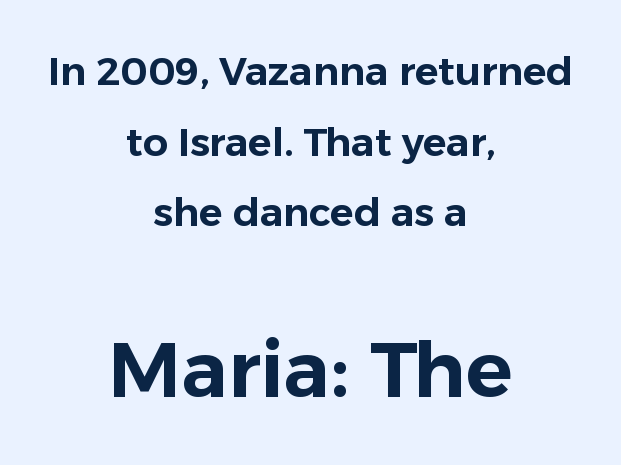
Q: Is the text italic (slanted)? A: No, it is upright.
Q: Is the typeface a serif or a sans-serif typeface? A: Sans-serif.
Q: Is the text underlined? A: No.
Q: How is the paragraph aligned? A: Centered.
Q: Is the spacing between letters normal or unusually wide? A: Normal.
Q: Which block of text is set in a larger size, the first (top) or the second (bottom)? A: The second (bottom) one.
Q: Width (condensed, normal, or wide)? A: Normal.
Q: Stroke contrast? A: Low.
Q: x-height? A: Medium.
Q: Monospaced? A: No.
